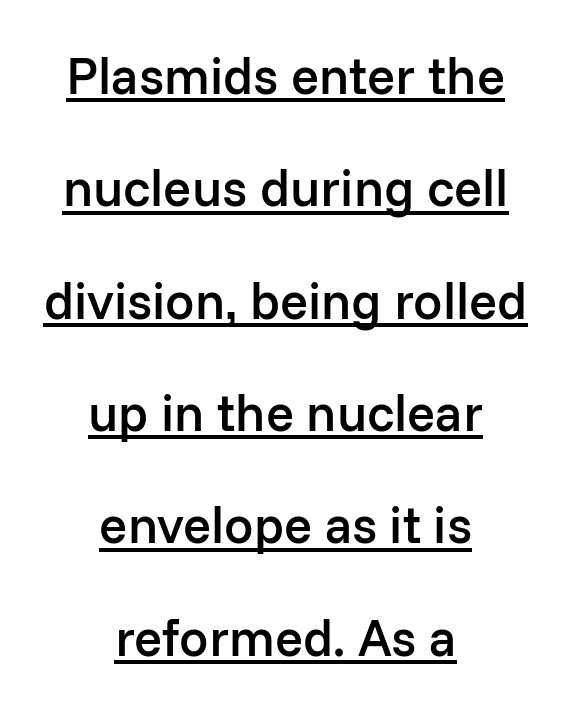
The image shows 52 px semibold sans-serif type, upright; set centered, loose line spacing (2.16x), normal letter spacing, underlined; low stroke contrast and a medium x-height.
